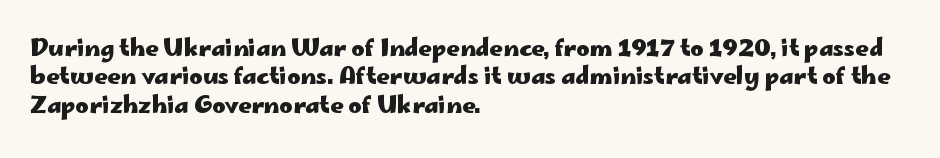
{"italic": "no", "bold": "yes", "underline": "no", "align": "left", "line_spacing_ratio": 1.23, "letter_spacing": "normal", "letter_spacing_em": 0.0, "glyph_px": 23}
